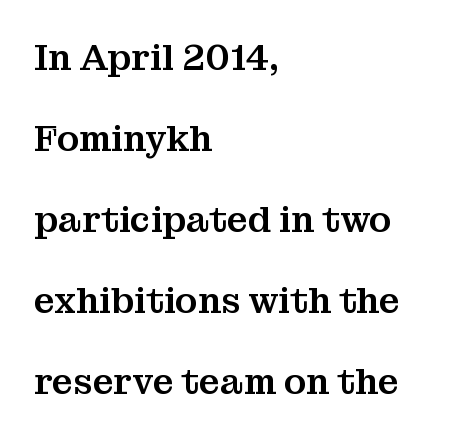
{"serif": "yes", "italic": "no", "width": "normal", "stroke_contrast": "medium", "x_height": "medium", "monospaced": "no", "underline": "no", "align": "left", "line_spacing": "loose", "line_spacing_ratio": 2.25, "letter_spacing": "normal", "letter_spacing_em": 0.0, "glyph_px": 36}
